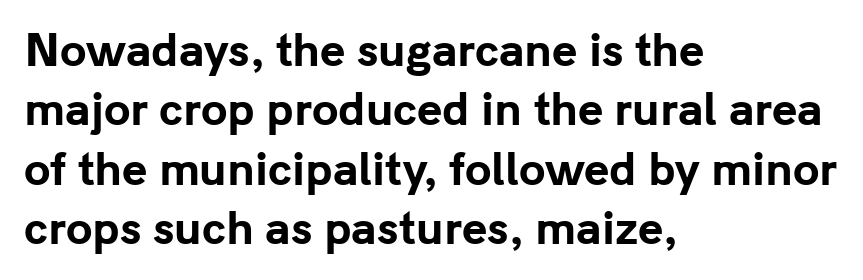
The image shows 43 px bold sans-serif type, upright; set left-aligned, normal line spacing (1.38x), normal letter spacing, not underlined; low stroke contrast and a medium x-height.
